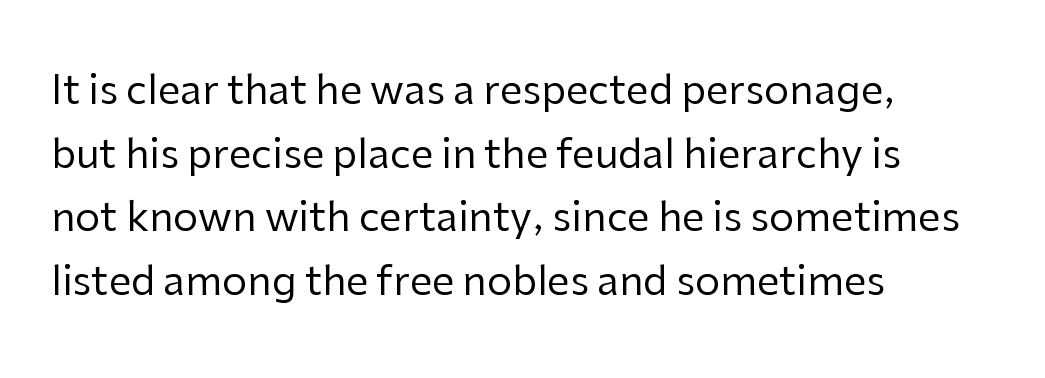
The image shows 40 px regular-weight sans-serif type, upright; set left-aligned, normal line spacing (1.59x), normal letter spacing, not underlined; low stroke contrast and a medium x-height.
